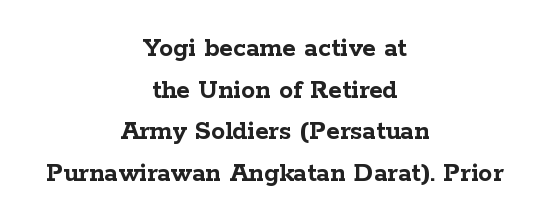
The image shows 28 px semibold, wide serif type, upright; set centered, normal line spacing (1.49x), normal letter spacing, not underlined; low stroke contrast and a medium x-height.
